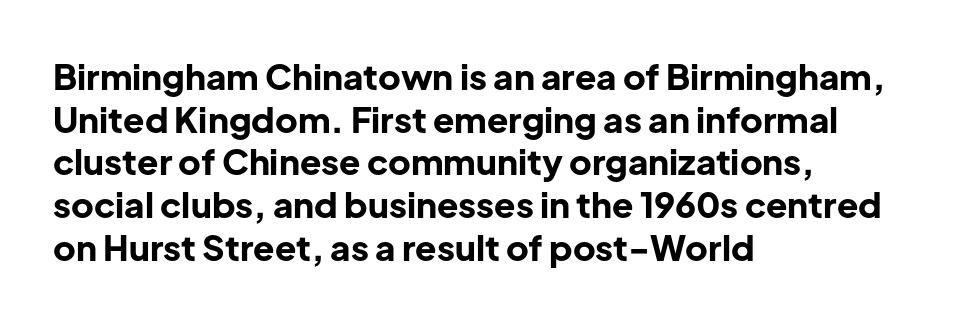
The type family on display is of the sans-serif kind. Every letter is thick-stroked: bold, no question. The setting favours the left margin, as ordinary paragraphs usually do. A clean baseline with only descenders dipping below it.
